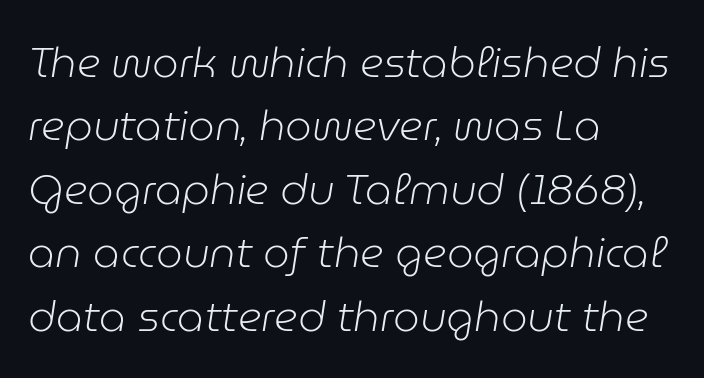
{"italic": "yes", "lean": "right", "slant_degrees": 9, "bold": "no", "weight": "light", "width": "normal", "stroke_contrast": "low", "x_height": "medium", "monospaced": "no", "underline": "no", "align": "left", "line_spacing": "normal", "line_spacing_ratio": 1.51, "letter_spacing": "normal", "letter_spacing_em": 0.0, "glyph_px": 42}
